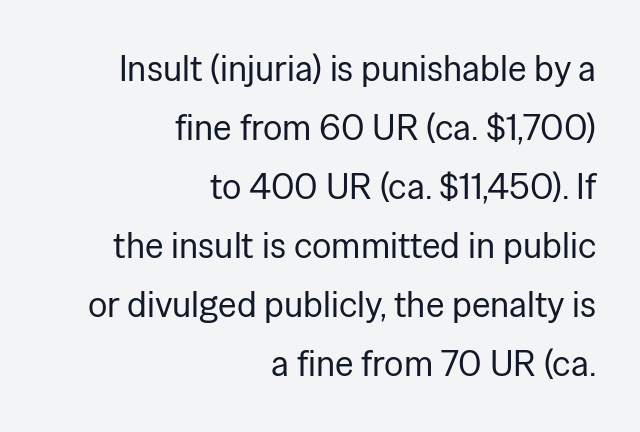
The image shows 36 px regular-weight sans-serif type, upright; set right-aligned, normal line spacing (1.64x), normal letter spacing, not underlined; low stroke contrast and a medium x-height.
